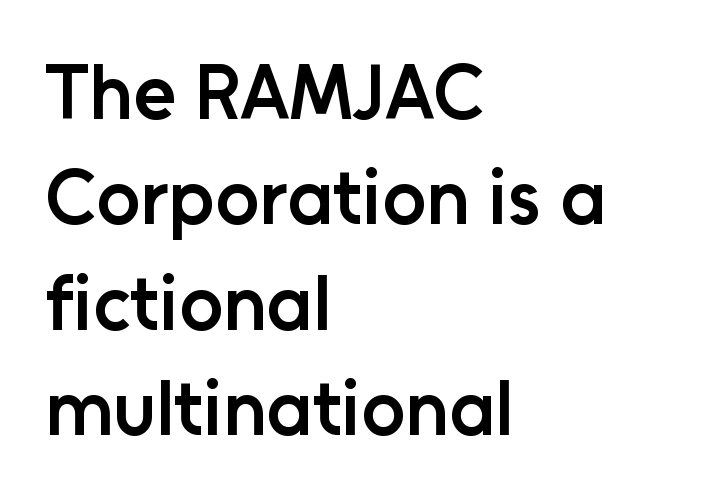
Q: Is the text bold? A: Semi-bold.
Q: Is the text italic (slanted)? A: No, it is upright.
Q: Is the typeface a serif or a sans-serif typeface? A: Sans-serif.
Q: Is the text underlined? A: No.
Q: How is the paragraph aligned? A: Left-aligned.
Q: Is the spacing between letters normal or unusually wide? A: Normal.
Q: Is the spacing between lines tight, normal or loose? A: Normal.
Q: Width (condensed, normal, or wide)? A: Normal.
Q: Stroke contrast? A: Low.
Q: x-height? A: Medium.
Q: Monospaced? A: No.
